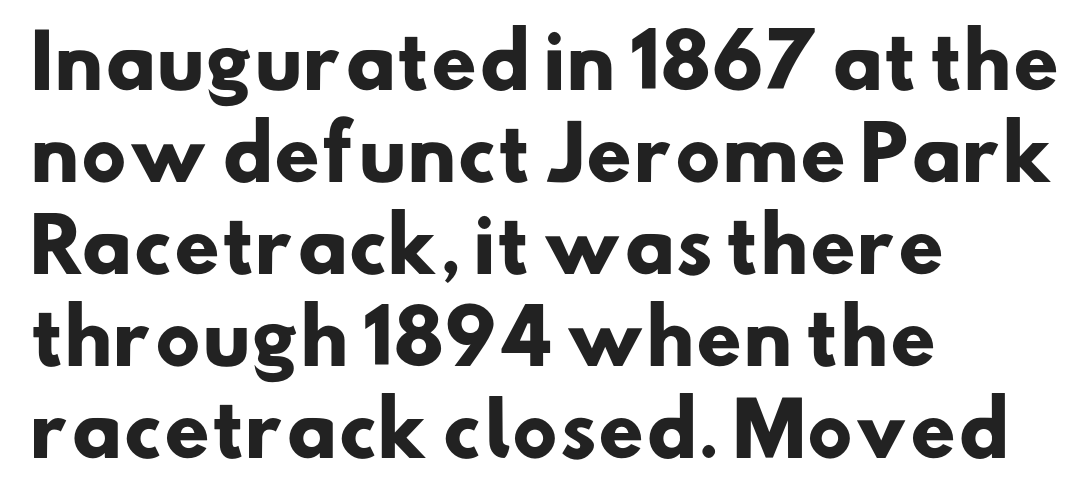
The image shows 73 px heavy sans-serif type; set left-aligned, normal line spacing (1.26x), normal letter spacing, not underlined; low stroke contrast and a small x-height.
